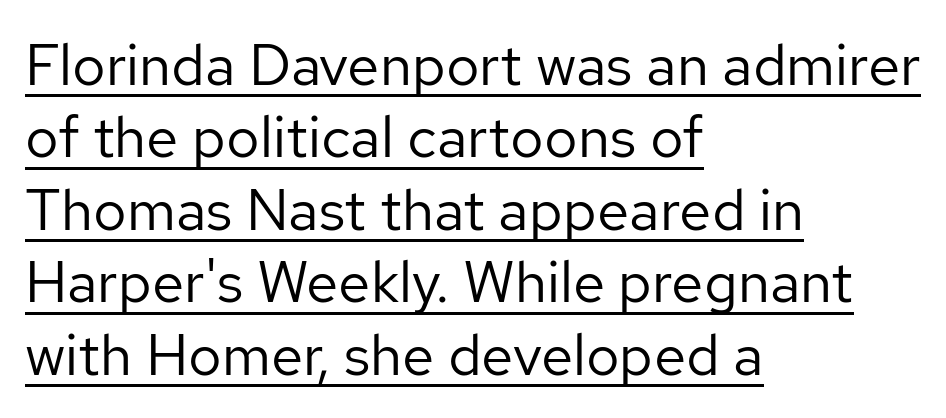
{"serif": "no", "italic": "no", "bold": "no", "weight": "regular", "width": "normal", "stroke_contrast": "low", "x_height": "medium", "monospaced": "no", "underline": "yes", "align": "left", "line_spacing": "normal", "line_spacing_ratio": 1.25, "letter_spacing": "normal", "letter_spacing_em": 0.0, "glyph_px": 58}
